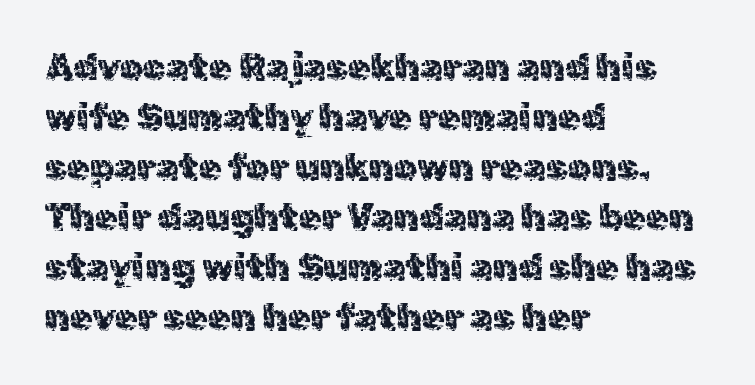
All the whitespace from short lines collects on the right. Stroke terminals: plain, sans-serif. Does the lettering tilt? It doesn't — this is upright. The letters advance in unequal steps, a hallmark of proportional type. Weight: not bold — regular or lighter.
